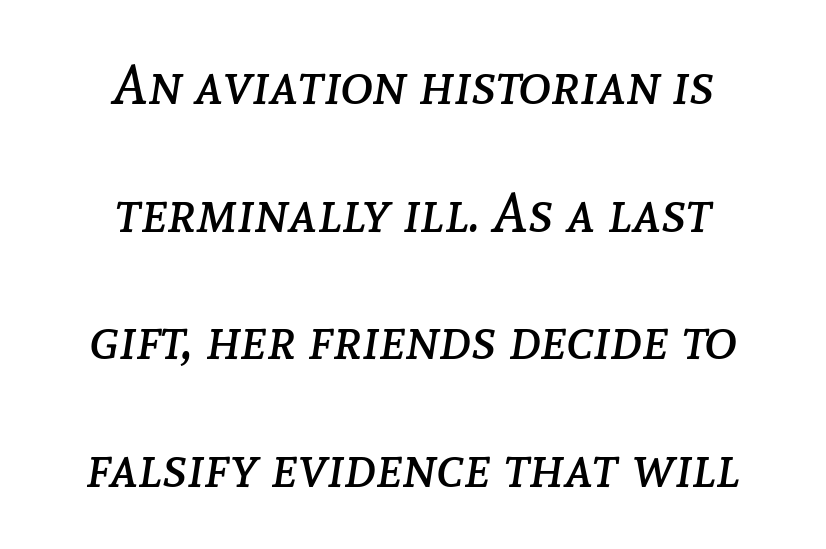
The image shows 56 px regular-weight type, italic (leaning right); set centered, loose line spacing (2.28x), normal letter spacing, not underlined; low stroke contrast and a medium x-height.
